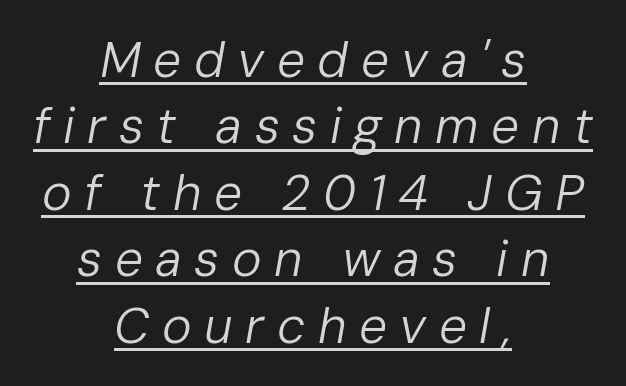
The face used here appears with an underline applied. Each new line begins a customary step beneath the previous one. Note the varied advance widths — an 'i' is clearly narrower than an 'm'. The text block is weighted toward neither margin, spreading evenly from the middle.
